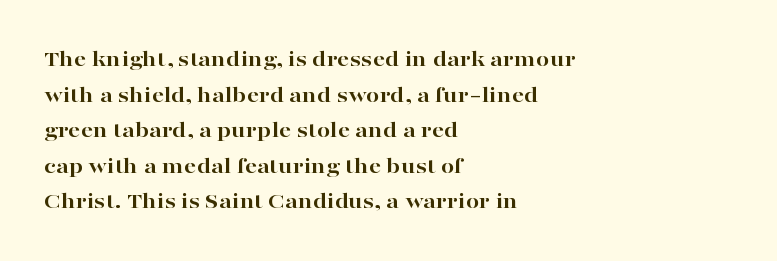
The image shows 24 px bold type, upright; set left-aligned, normal line spacing (1.48x), normal letter spacing, not underlined.
